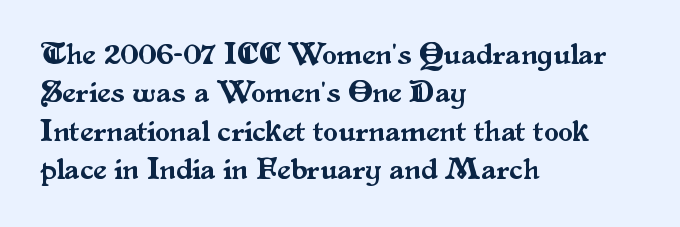
The image shows 30 px serif type, upright; set left-aligned, normal line spacing (1.28x), normal letter spacing, not underlined; medium stroke contrast and a small x-height.
